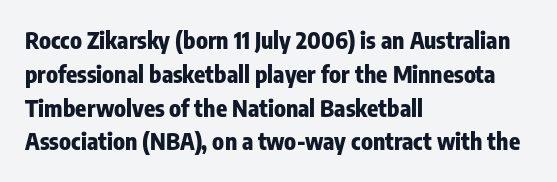
Q: Is the text bold? A: Yes.
Q: Is the text italic (slanted)? A: No, it is upright.
Q: Is the text underlined? A: No.
Q: How is the paragraph aligned? A: Left-aligned.
Q: Is the spacing between letters normal or unusually wide? A: Normal.
Q: Is the spacing between lines tight, normal or loose? A: Normal.
